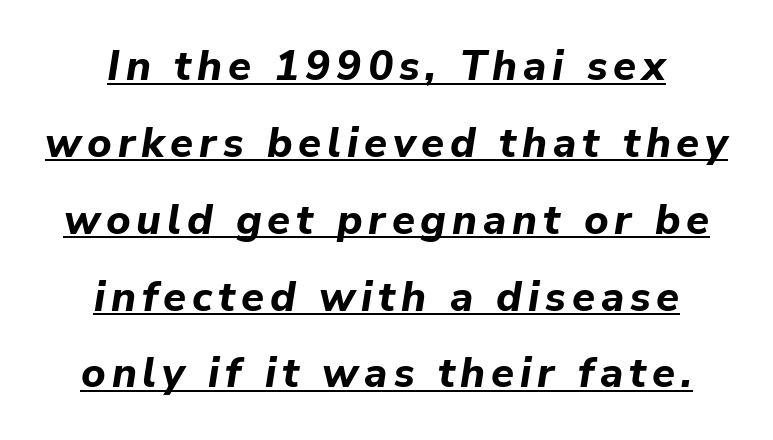
Q: Is the text bold? A: Yes.
Q: Is the text italic (slanted)? A: Yes, it leans right by about 9 degrees.
Q: Is the text underlined? A: Yes.
Q: How is the paragraph aligned? A: Centered.
Q: Width (condensed, normal, or wide)? A: Normal.
Q: Stroke contrast? A: Low.
Q: x-height? A: Medium.
Q: Monospaced? A: No.
